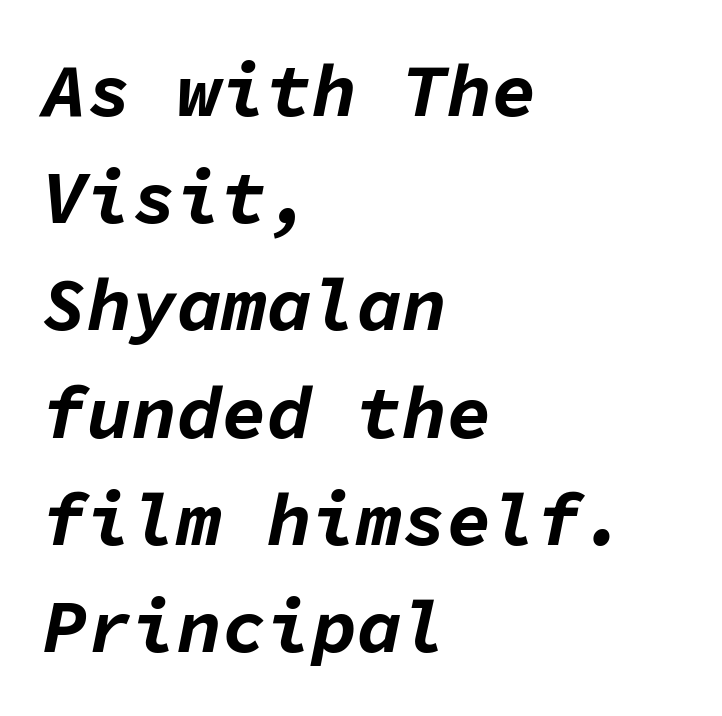
The image shows 75 px bold type, italic (leaning right), monospaced; set left-aligned, normal line spacing (1.43x), normal letter spacing, not underlined; low stroke contrast and a medium x-height.
